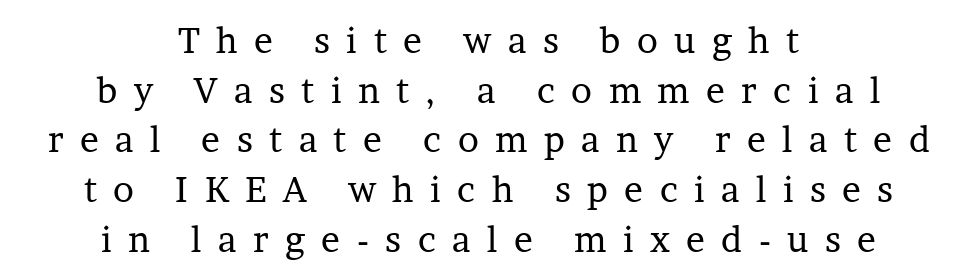
The image shows 35 px regular-weight serif type, upright; set centered, normal line spacing (1.42x), unusually wide letter spacing (+0.47 em), not underlined; low stroke contrast and a medium x-height.
